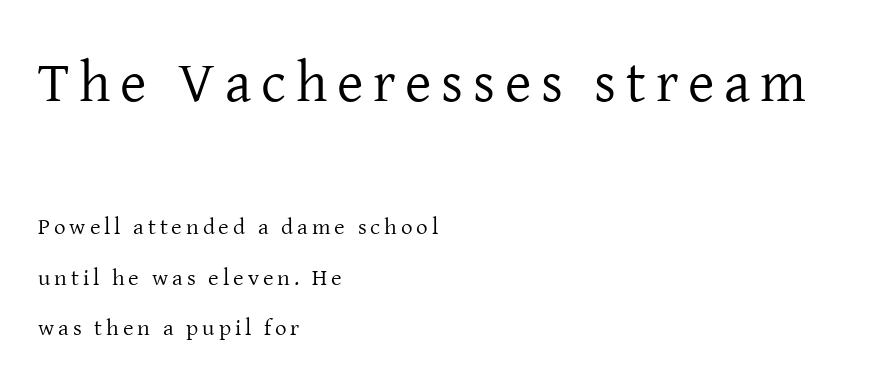
Q: Is the text bold? A: No.
Q: Is the text italic (slanted)? A: No, it is upright.
Q: Is the typeface a serif or a sans-serif typeface? A: Serif.
Q: Is the text underlined? A: No.
Q: How is the paragraph aligned? A: Left-aligned.
Q: Is the spacing between lines tight, normal or loose? A: Loose.
Q: Which block of text is set in a larger size, the first (top) or the second (bottom)? A: The first (top) one.
Q: Width (condensed, normal, or wide)? A: Normal.
Q: Stroke contrast? A: Low.
Q: x-height? A: Medium.
Q: Monospaced? A: No.
